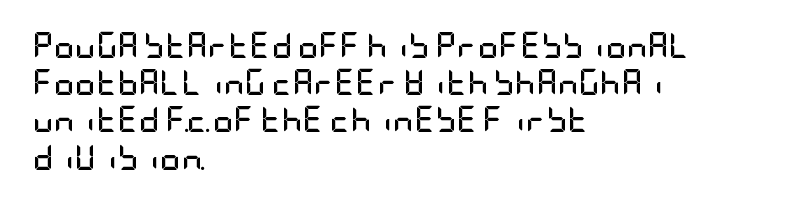
Q: Is the text bold? A: Yes.
Q: Is the text italic (slanted)? A: No, it is upright.
Q: Is the text underlined? A: No.
Q: How is the paragraph aligned? A: Left-aligned.
Q: Is the spacing between letters normal or unusually wide? A: Normal.
Q: Is the spacing between lines tight, normal or loose? A: Normal.
